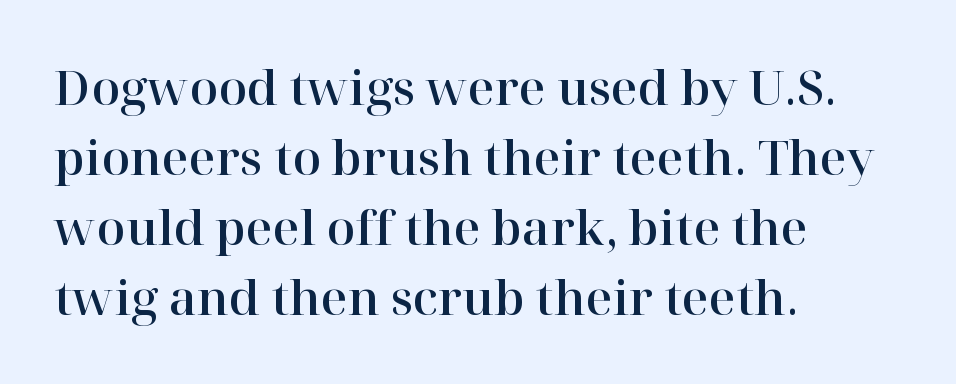
The baseline area is clear. Here the glyphs are tracked normally, forming tight word shapes. Summary of vertical rhythm: regular, with standard interline spacing. The glyphs in this specimen are seriffed. In CSS terms this would be text-align: left.
